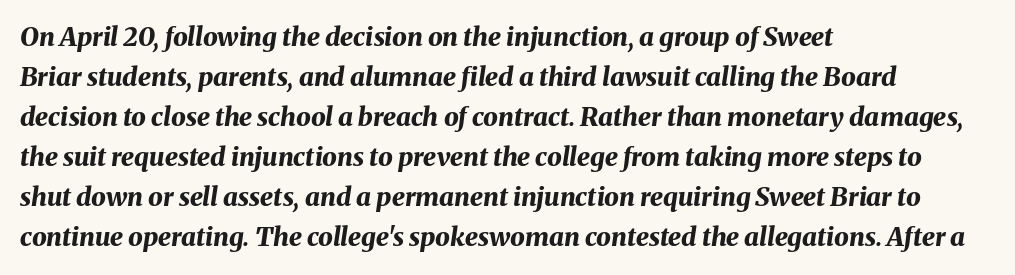
Q: Is the text bold? A: Yes.
Q: Is the text italic (slanted)? A: Yes, it leans right by about 8 degrees.
Q: Is the text underlined? A: No.
Q: How is the paragraph aligned? A: Left-aligned.
Q: Is the spacing between letters normal or unusually wide? A: Normal.
Q: Is the spacing between lines tight, normal or loose? A: Normal.
